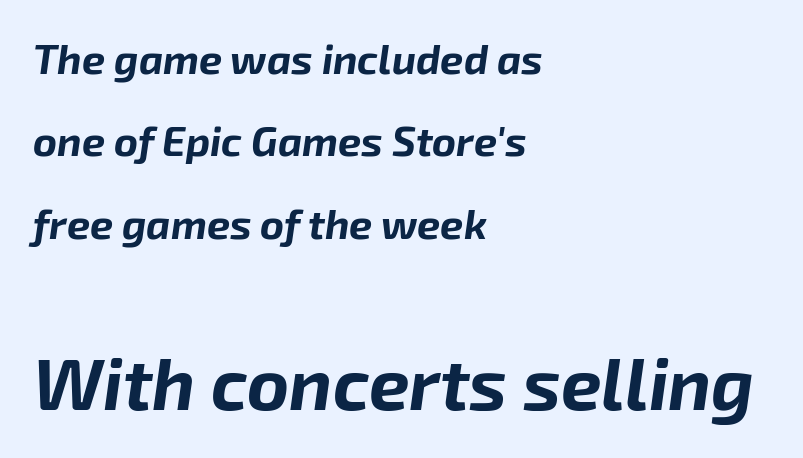
Strokes here are thick enough to call this a true bold. The setting favours the left margin, as ordinary paragraphs usually do. These lines are rendered in a variable-pitch font. Slanted lettering throughout.
